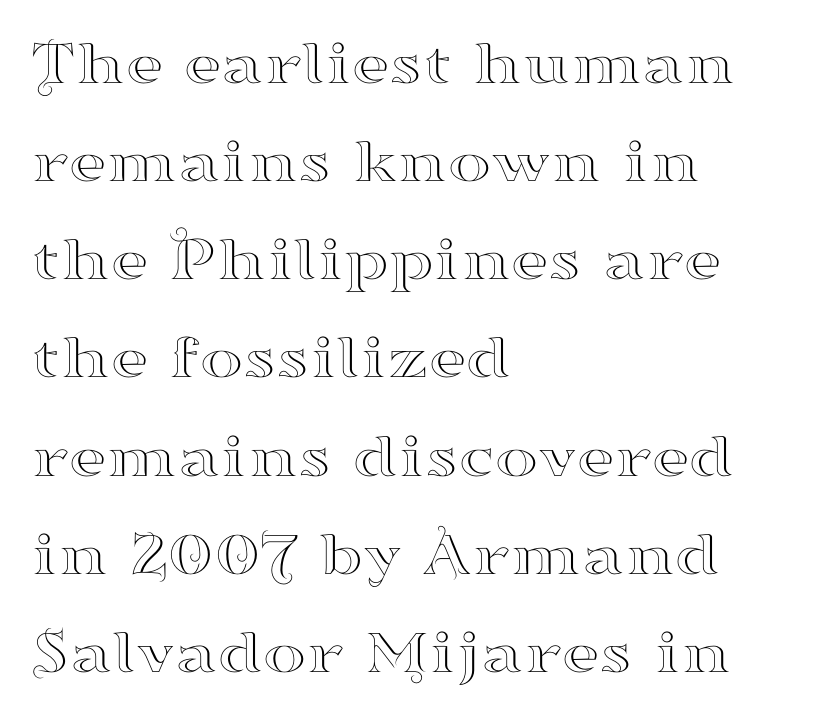
Honestly, the row spacing looks completely unremarkable. Posture: upright roman. Reading down the block, your eye returns to a fixed left position each line. Bare-footed words on every line. Note the varied advance widths — an 'i' is clearly narrower than an 'm'. The horizontal fit of the characters is conventional and even.
